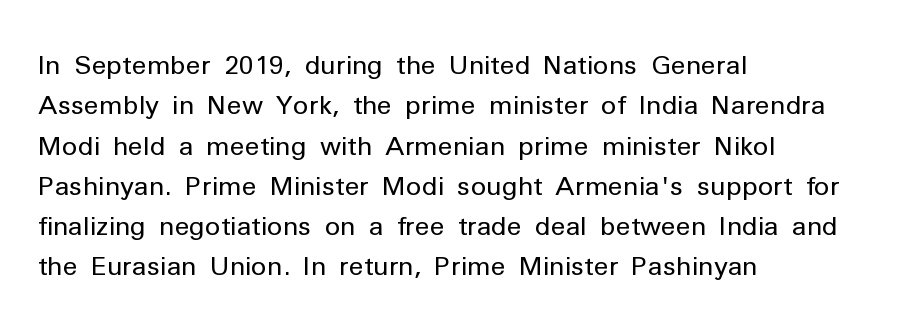
{"italic": "no", "bold": "no", "underline": "no", "align": "left", "line_spacing": "normal", "line_spacing_ratio": 1.55, "letter_spacing": "normal", "letter_spacing_em": 0.0, "glyph_px": 26}
